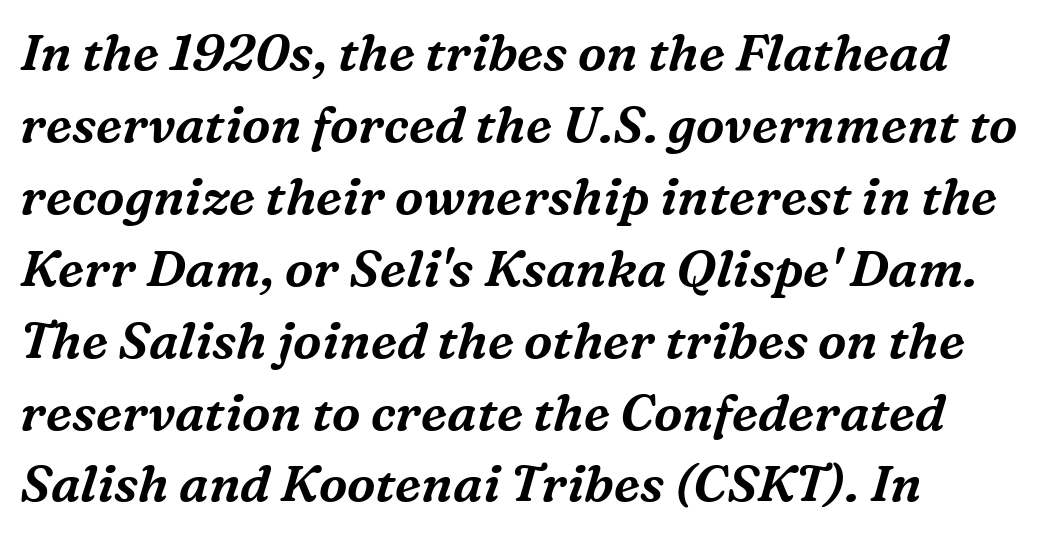
Q: Is the text italic (slanted)? A: Yes, it leans right by about 16 degrees.
Q: Is the typeface a serif or a sans-serif typeface? A: Serif.
Q: Is the text underlined? A: No.
Q: How is the paragraph aligned? A: Left-aligned.
Q: Is the spacing between letters normal or unusually wide? A: Normal.
Q: Is the spacing between lines tight, normal or loose? A: Normal.
Q: Width (condensed, normal, or wide)? A: Normal.
Q: Stroke contrast? A: Medium.
Q: x-height? A: Medium.
Q: Monospaced? A: No.
